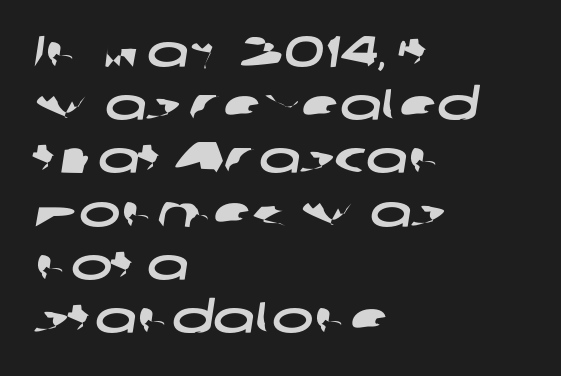
The letterforms sit shoulder to shoulder at normal distance. You could not count columns in this text — the font is proportionally spaced. Descender tails drop into unmarked territory. Where is the straight margin? On the left.
